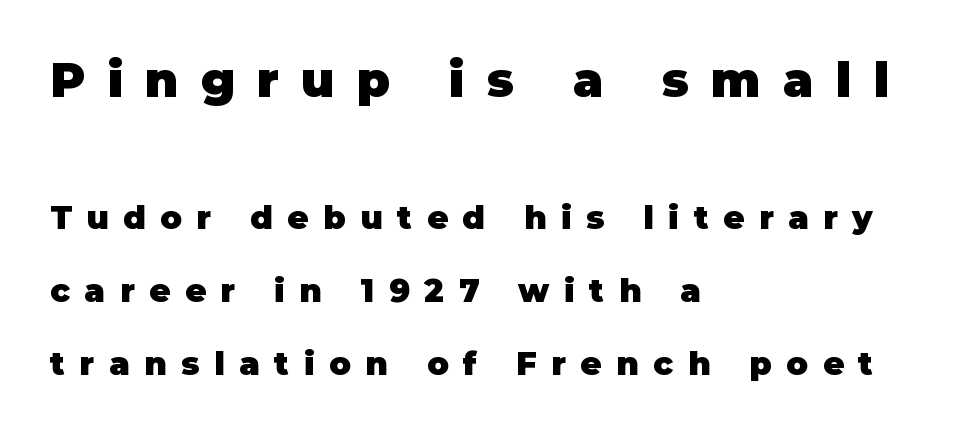
The image shows 48 px heavy sans-serif type, upright; set left-aligned, loose line spacing (2.28x), unusually wide letter spacing (+0.46 em), not underlined; the first (top) block is 1.5x larger; low stroke contrast and a large x-height.
